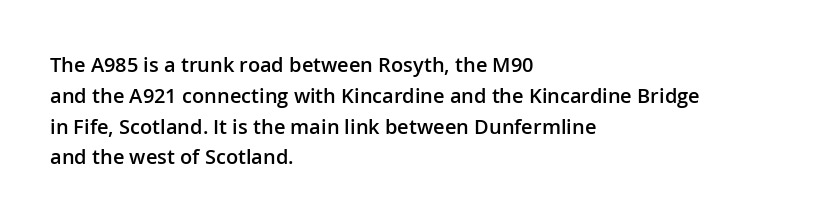
Q: Is the text bold? A: Semi-bold.
Q: Is the text italic (slanted)? A: No, it is upright.
Q: Is the text underlined? A: No.
Q: How is the paragraph aligned? A: Left-aligned.
Q: Is the spacing between letters normal or unusually wide? A: Normal.
Q: Is the spacing between lines tight, normal or loose? A: Normal.
